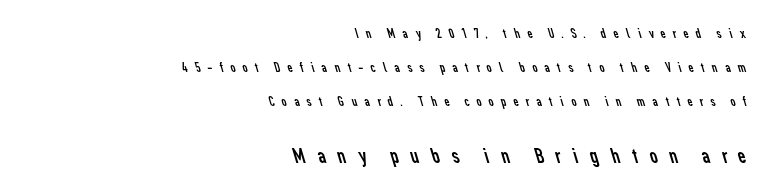
The image shows 22 px text type; set right-aligned, loose line spacing (2.42x), unusually wide letter spacing (+0.43 em), not underlined; the second (bottom) block is 1.57x larger.
